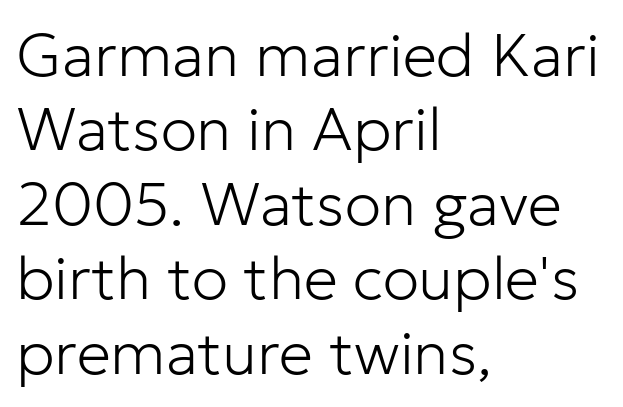
The image shows 61 px light sans-serif type, upright; set left-aligned, line spacing 1.22x, normal letter spacing, not underlined; low stroke contrast and a medium x-height.
